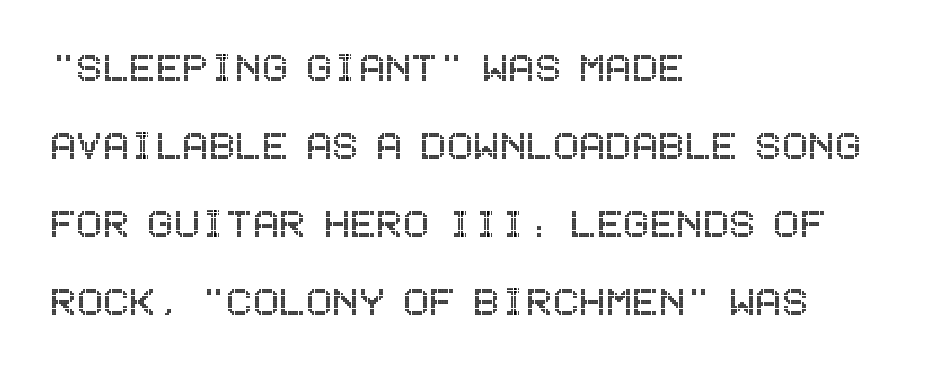
It's the straight-up-and-down kind of type. In CSS terms this would be text-align: left. Baseline-to-baseline distance is the conventional proportion of letter height. The type is set solid horizontally, with unmodified tracking.
